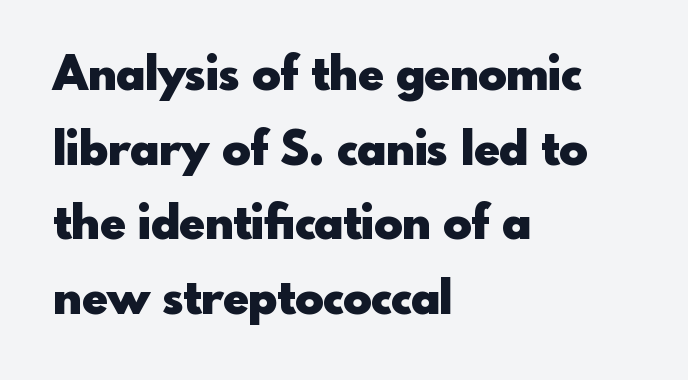
The lettering stays uniformly vertical, giving the passage a roman look. Each letter keeps its own natural width here, so spacing adapts to shape. These lines stack with their left ends in a neat column. Letter spacing: default. Type without underlining. Leading: standard.
